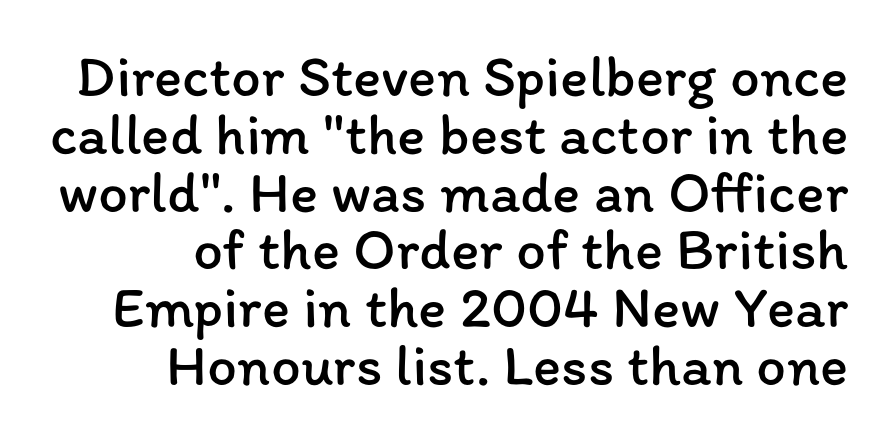
Q: Is the text bold? A: No.
Q: Is the text italic (slanted)? A: No, it is upright.
Q: Is the text underlined? A: No.
Q: How is the paragraph aligned? A: Right-aligned.
Q: Is the spacing between letters normal or unusually wide? A: Normal.
Q: Is the spacing between lines tight, normal or loose? A: Tight.
Q: Width (condensed, normal, or wide)? A: Normal.
Q: Stroke contrast? A: Low.
Q: x-height? A: Medium.
Q: Monospaced? A: No.
